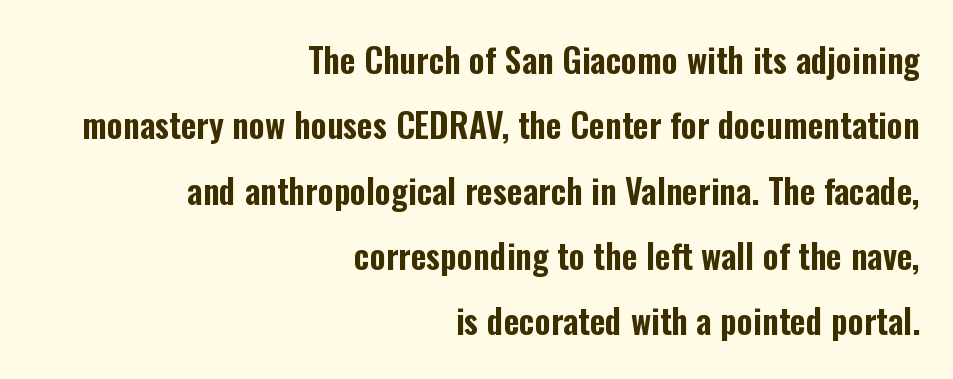
Q: Is the text italic (slanted)? A: No, it is upright.
Q: Is the typeface a serif or a sans-serif typeface? A: Sans-serif.
Q: Is the text underlined? A: No.
Q: How is the paragraph aligned? A: Right-aligned.
Q: Is the spacing between letters normal or unusually wide? A: Normal.
Q: Is the spacing between lines tight, normal or loose? A: Loose.
Q: Width (condensed, normal, or wide)? A: Condensed.
Q: Stroke contrast? A: Low.
Q: x-height? A: Medium.
Q: Monospaced? A: No.
